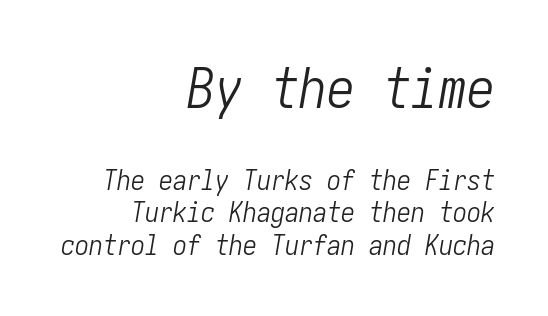
What's the leading like? Squeezed, with rows nearly overlapping. This rendering uses right alignment, leaving the left contour irregular. Of the two passages, the one on top uses the larger point size. Tracking value appears to be zero — textbook default spacing. Type without underlining. The typography opts for an oblique posture over an upright one.
